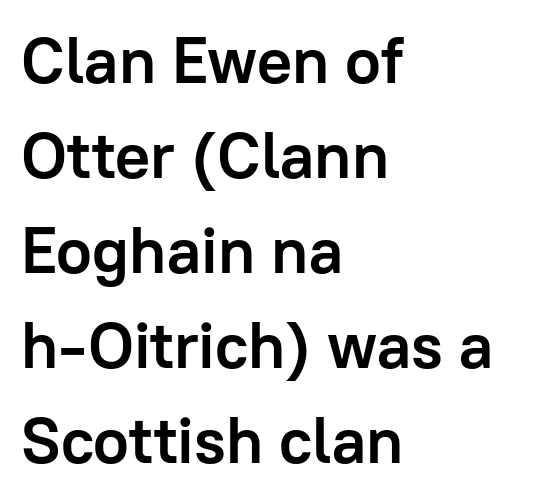
Q: Is the text bold? A: Yes.
Q: Is the text italic (slanted)? A: No, it is upright.
Q: Is the typeface a serif or a sans-serif typeface? A: Sans-serif.
Q: Is the text underlined? A: No.
Q: How is the paragraph aligned? A: Left-aligned.
Q: Is the spacing between letters normal or unusually wide? A: Normal.
Q: Is the spacing between lines tight, normal or loose? A: Normal.
Q: Width (condensed, normal, or wide)? A: Normal.
Q: Stroke contrast? A: Low.
Q: x-height? A: Medium.
Q: Monospaced? A: No.
